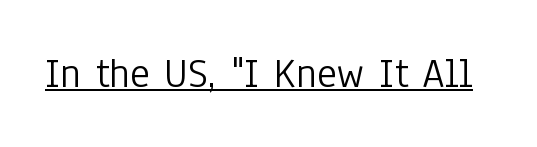
These lines are rendered in a variable-pitch font. This sample uses an upright cut, with every glyph sitting square on the baseline. This rendering features underlined lettering. Each stroke keeps to a modest, everyday thickness or less. The gaps between neighbouring characters are ordinary and unremarkable.
